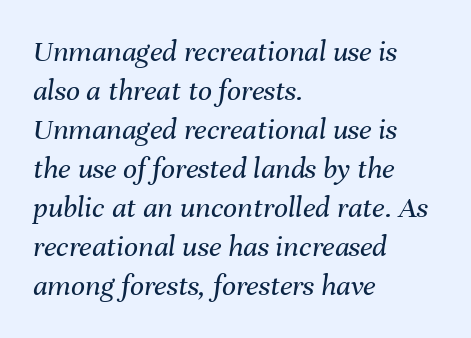
Q: Is the text bold? A: No.
Q: Is the text italic (slanted)? A: Yes, it leans right by about 8 degrees.
Q: Is the text underlined? A: No.
Q: How is the paragraph aligned? A: Left-aligned.
Q: Is the spacing between letters normal or unusually wide? A: Normal.
Q: Is the spacing between lines tight, normal or loose? A: Normal.
Q: Width (condensed, normal, or wide)? A: Normal.
Q: Stroke contrast? A: Medium.
Q: x-height? A: Medium.
Q: Monospaced? A: No.
